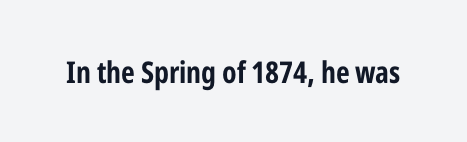
Q: Is the text italic (slanted)? A: No, it is upright.
Q: Is the typeface a serif or a sans-serif typeface? A: Sans-serif.
Q: Is the text underlined? A: No.
Q: Is the spacing between letters normal or unusually wide? A: Normal.
Q: Width (condensed, normal, or wide)? A: Condensed.
Q: Stroke contrast? A: Low.
Q: x-height? A: Medium.
Q: Monospaced? A: No.
